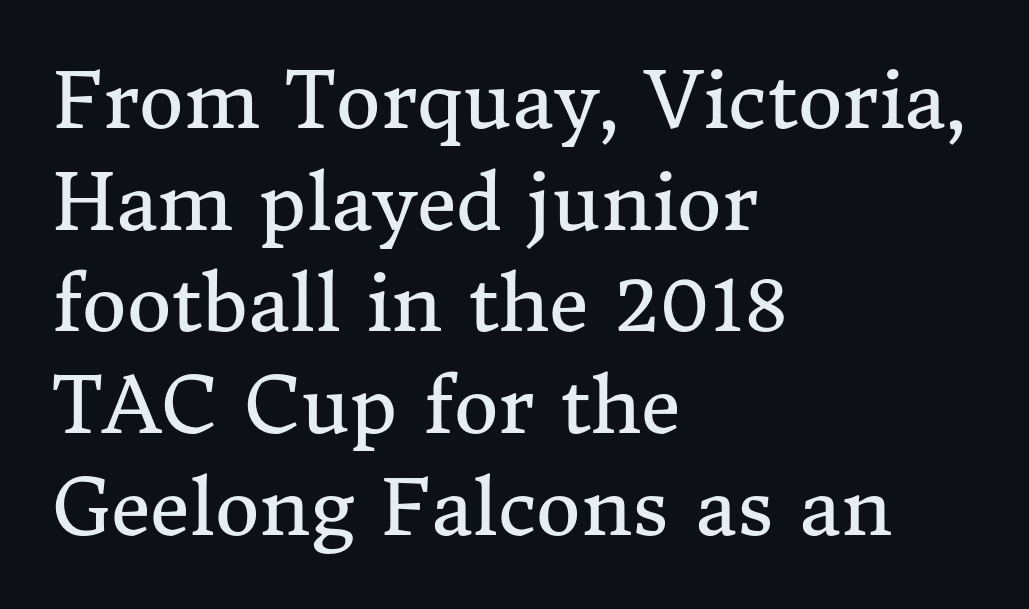
The image shows 77 px regular-weight serif type, upright; set left-aligned, normal line spacing (1.32x), normal letter spacing, not underlined; medium stroke contrast and a medium x-height.
